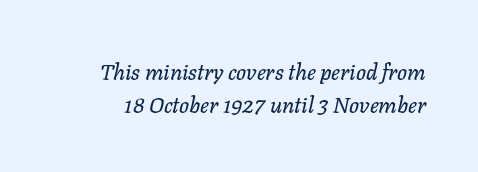
The font's italic variant was chosen for this text. The gap between lines stays unmarked. Compared with typical body copy, the letter spacing here is the same. The space between consecutive lines is moderate.
